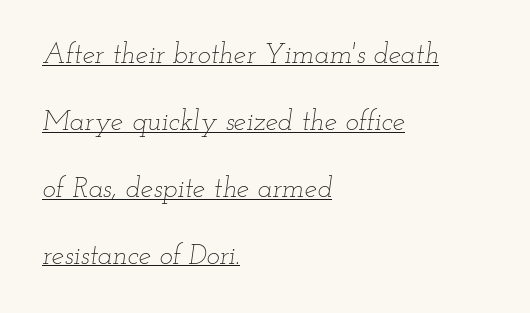
Q: Is the text bold? A: No.
Q: Is the text italic (slanted)? A: Yes, it leans right by about 12 degrees.
Q: Is the text underlined? A: Yes.
Q: How is the paragraph aligned? A: Left-aligned.
Q: Is the spacing between letters normal or unusually wide? A: Normal.
Q: Is the spacing between lines tight, normal or loose? A: Loose.
Q: Width (condensed, normal, or wide)? A: Wide.
Q: Stroke contrast? A: Low.
Q: x-height? A: Small.
Q: Monospaced? A: No.
